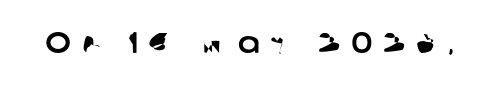
Character widths vary here, with narrow letters taking less room than wide ones. Type style note: lacks serifs. Each word looks stretched out because of the extra space between its letters. A clean baseline with only descenders dipping below it.
